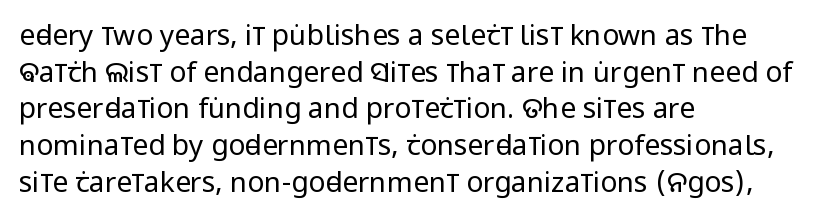
The image shows 28 px regular-weight, condensed sans-serif type, upright; set left-aligned, normal line spacing (1.31x), normal letter spacing, not underlined; low stroke contrast and a large x-height.
